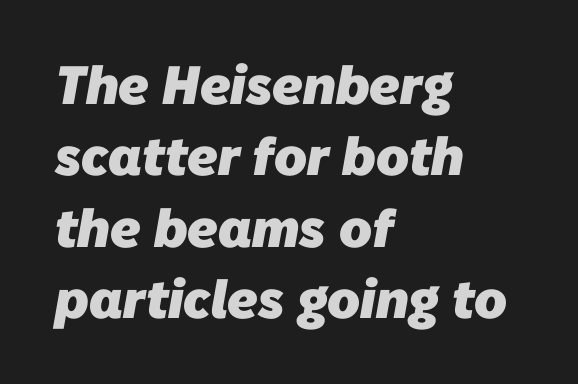
The designer left line spacing at the default. Each letter keeps its own natural width here, so spacing adapts to shape. What weight is shown? A full bold with thick strokes. Compared with typical body copy, the letter spacing here is the same.
